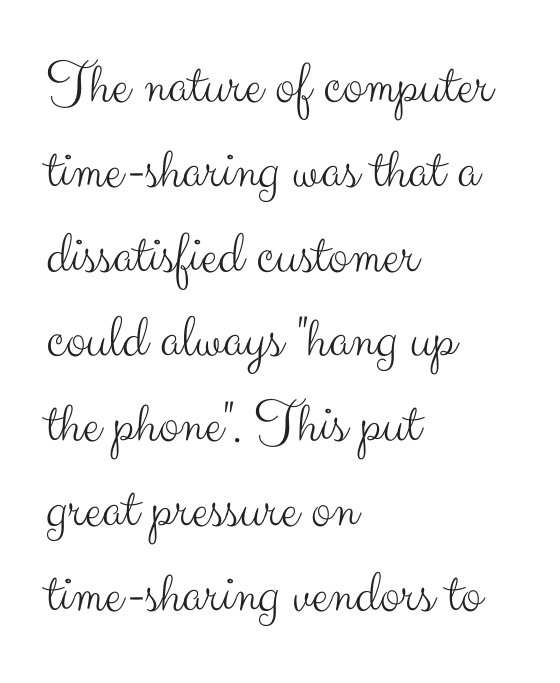
The image shows 61 px light sans-serif type; set left-aligned, normal line spacing (1.39x), normal letter spacing, not underlined; medium stroke contrast and a small x-height.
